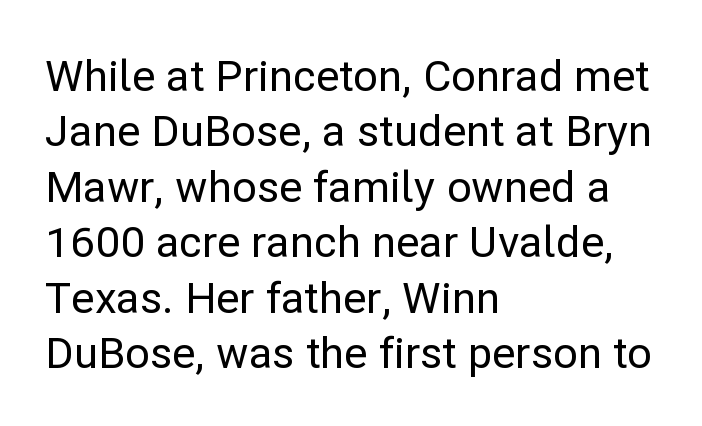
The lettering stays uniformly vertical, giving the passage a roman look. Glyph-to-glyph distance matches everyday printed text. Baseline-to-baseline distance is the conventional proportion of letter height. The passage shown is typed in a proportional face where columns would drift.
